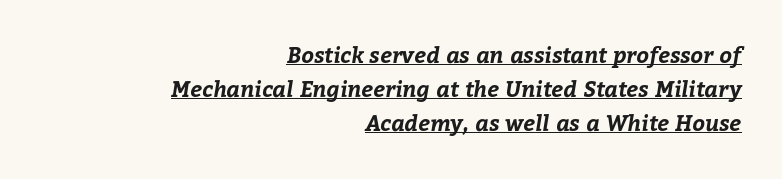
{"bold": "yes", "underline": "yes", "align": "right", "line_spacing": "normal", "line_spacing_ratio": 1.55, "letter_spacing": "normal", "letter_spacing_em": 0.0, "glyph_px": 22}
